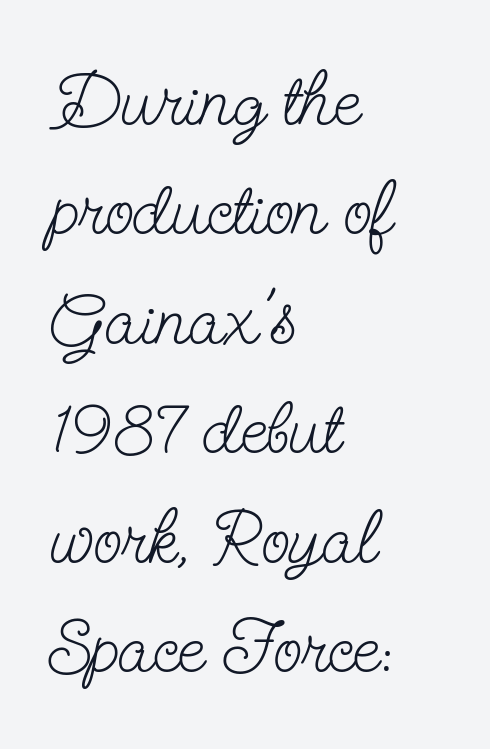
The image shows 75 px light, condensed serif type; set left-aligned, normal line spacing (1.46x), normal letter spacing, not underlined; low stroke contrast and a small x-height.
